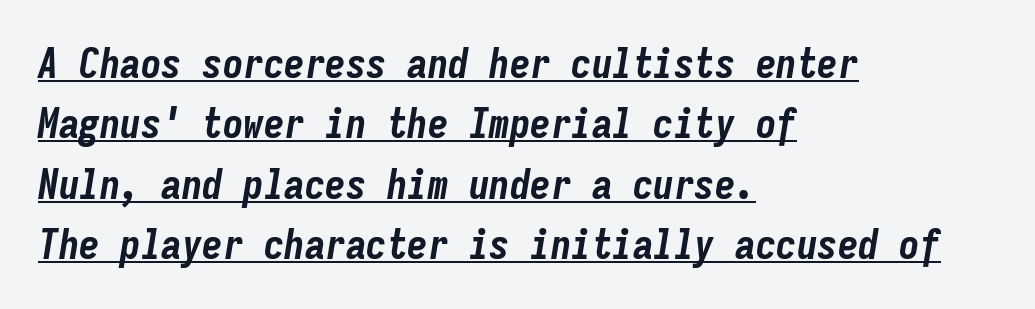
Q: Is the text bold? A: Yes.
Q: Is the text italic (slanted)? A: Yes, it leans right by about 9 degrees.
Q: Is the text underlined? A: Yes.
Q: How is the paragraph aligned? A: Left-aligned.
Q: Is the spacing between letters normal or unusually wide? A: Normal.
Q: Is the spacing between lines tight, normal or loose? A: Normal.
Q: Width (condensed, normal, or wide)? A: Condensed.
Q: Stroke contrast? A: Low.
Q: x-height? A: Medium.
Q: Monospaced? A: Yes.
